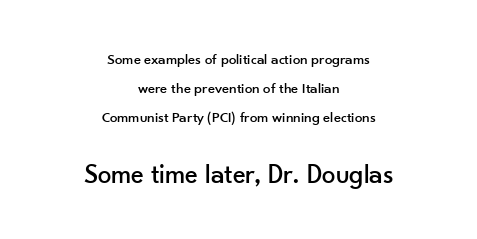
The image shows 27 px text type, upright; set centered, loose line spacing (1.92x), normal letter spacing, not underlined; the second (bottom) block is 1.8x larger.
